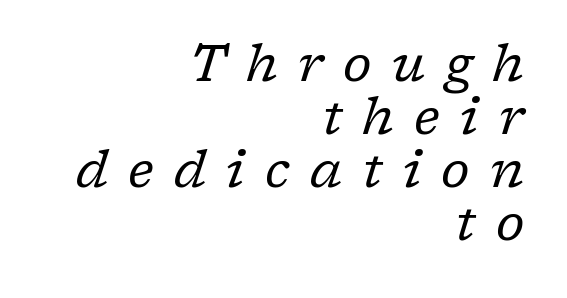
The specimen omits any rule beneath the text block's lines. Each stroke keeps to a modest, everyday thickness or less. Compared with typical body copy, the letter spacing here is much looser. Summary of vertical rhythm: compact, with narrow interline spacing. Varying glyph widths throughout — classic text-font behaviour.
